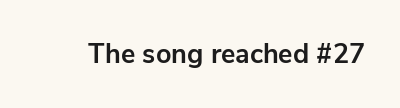
The image shows 27 px bold type, upright; set normal letter spacing, not underlined.
